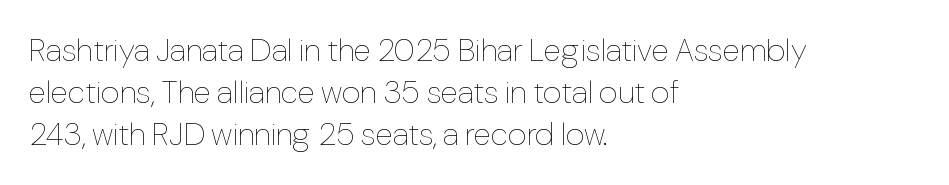
Each letter keeps its own natural width here, so spacing adapts to shape. A clean baseline with only descenders dipping below it. The text block is weighted toward the left margin, trailing off unevenly rightward. The lines sit at an ordinary, default distance from one another.
